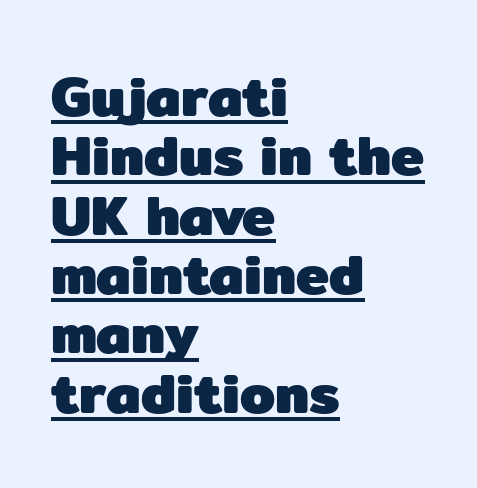
{"serif": "no", "italic": "no", "bold": "yes", "weight": "heavy", "width": "normal", "stroke_contrast": "low", "x_height": "medium", "monospaced": "no", "underline": "yes", "align": "left", "line_spacing": "tight", "line_spacing_ratio": 1.06, "letter_spacing": "normal", "letter_spacing_em": 0.0, "glyph_px": 56}
